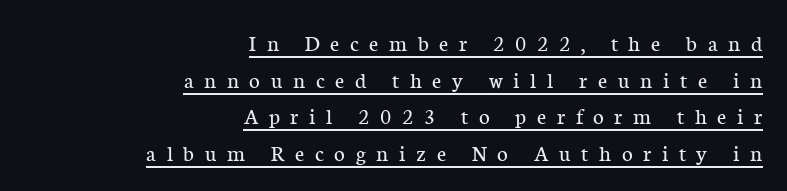
{"italic": "no", "bold": "no", "underline": "yes", "align": "right", "line_spacing": "normal", "line_spacing_ratio": 1.59, "letter_spacing": "wide", "letter_spacing_em": 0.46, "glyph_px": 23}
